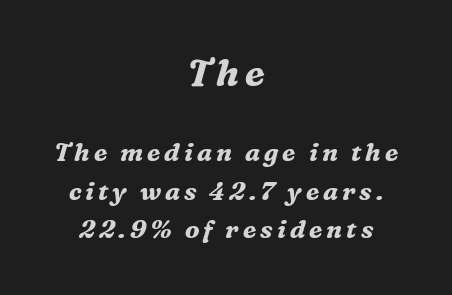
Underline: absent. Designer's note — italics engaged. What weight is shown? A full bold with thick strokes. Two sizes are in play, and the larger belongs to the first block. This rendering employs a face with finishing strokes, i.e., a serif. Evenly set lines give the paragraph a standard silhouette.
